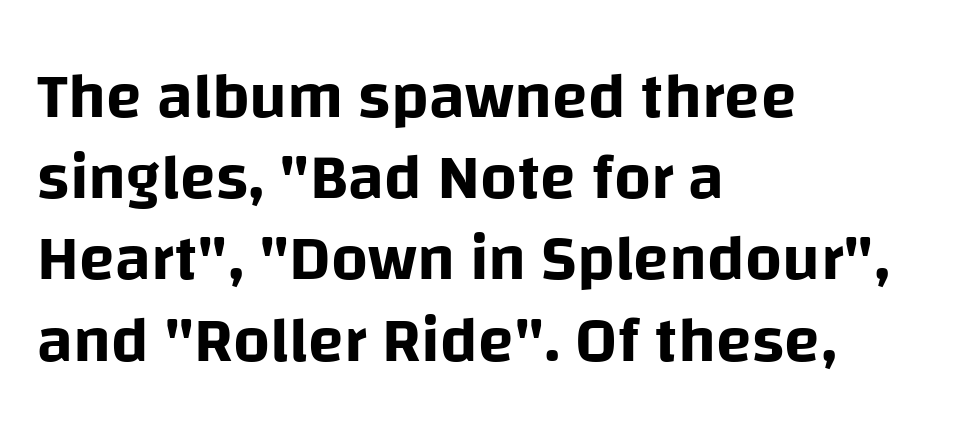
Q: Is the text italic (slanted)? A: No, it is upright.
Q: Is the typeface a serif or a sans-serif typeface? A: Sans-serif.
Q: Is the text underlined? A: No.
Q: How is the paragraph aligned? A: Left-aligned.
Q: Is the spacing between letters normal or unusually wide? A: Normal.
Q: Is the spacing between lines tight, normal or loose? A: Normal.
Q: Width (condensed, normal, or wide)? A: Normal.
Q: Stroke contrast? A: Low.
Q: x-height? A: Large.
Q: Monospaced? A: No.
